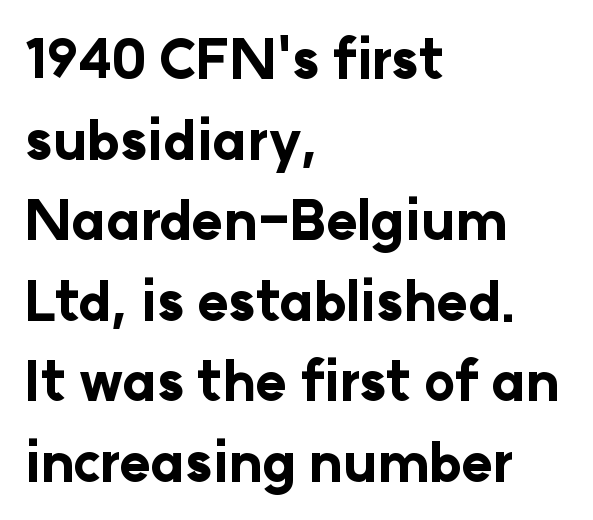
Q: Is the text bold? A: Yes.
Q: Is the text italic (slanted)? A: No, it is upright.
Q: Is the typeface a serif or a sans-serif typeface? A: Sans-serif.
Q: Is the text underlined? A: No.
Q: How is the paragraph aligned? A: Left-aligned.
Q: Is the spacing between letters normal or unusually wide? A: Normal.
Q: Is the spacing between lines tight, normal or loose? A: Normal.
Q: Width (condensed, normal, or wide)? A: Normal.
Q: Stroke contrast? A: Low.
Q: x-height? A: Medium.
Q: Monospaced? A: No.
